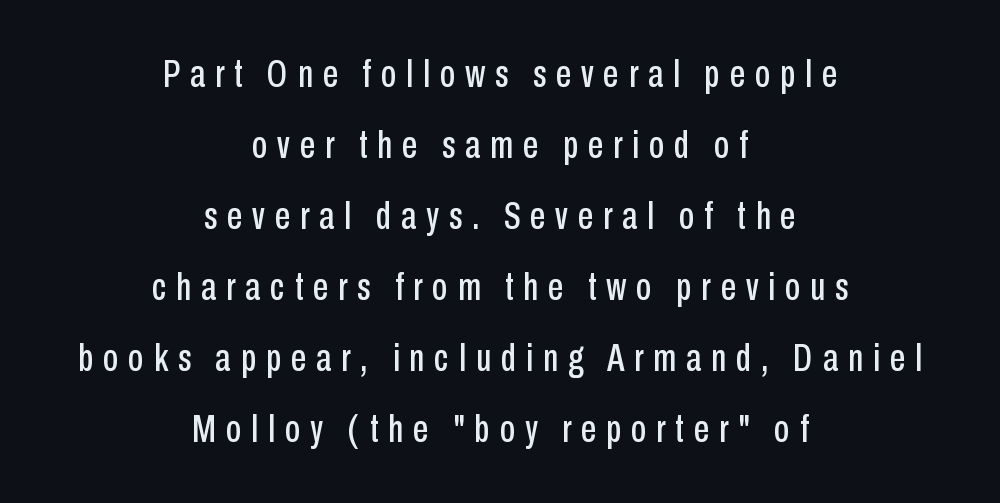
{"serif": "no", "italic": "no", "width": "condensed", "stroke_contrast": "low", "x_height": "medium", "monospaced": "no", "underline": "no", "align": "center", "line_spacing_ratio": 1.82, "letter_spacing": "wide", "letter_spacing_em": 0.25, "glyph_px": 39}
